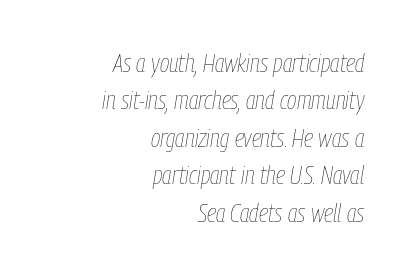
Q: Is the text bold? A: No.
Q: Is the text italic (slanted)? A: Yes, it leans right by about 9 degrees.
Q: Is the text underlined? A: No.
Q: How is the paragraph aligned? A: Right-aligned.
Q: Is the spacing between letters normal or unusually wide? A: Normal.
Q: Is the spacing between lines tight, normal or loose? A: Normal.
